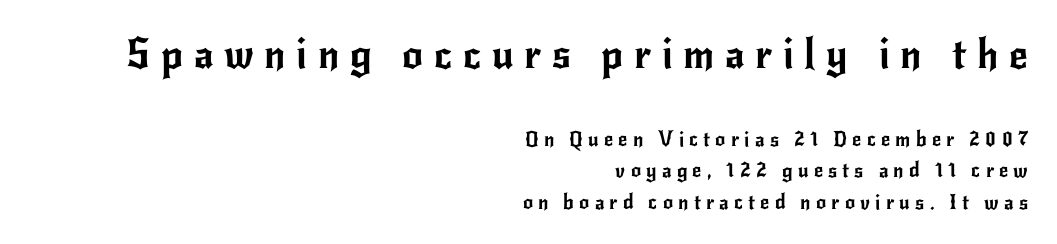
Rows of type keep a routine distance in the vertical direction. The first block has been scaled up relative to the second. Grotesque or geometric, the face here clearly has no serifs. There is plenty of visible air inserted between adjacent glyphs.
